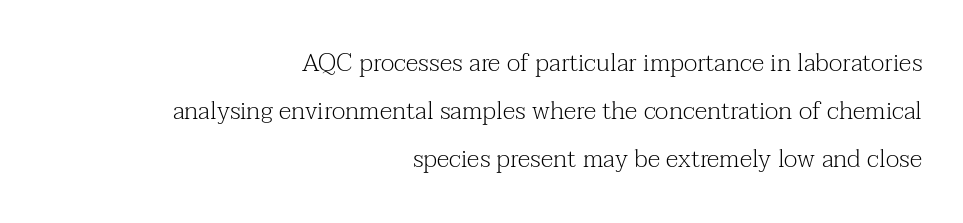
{"italic": "no", "bold": "no", "underline": "no", "align": "right", "line_spacing": "loose", "line_spacing_ratio": 1.93, "letter_spacing": "normal", "letter_spacing_em": 0.0, "glyph_px": 25}
